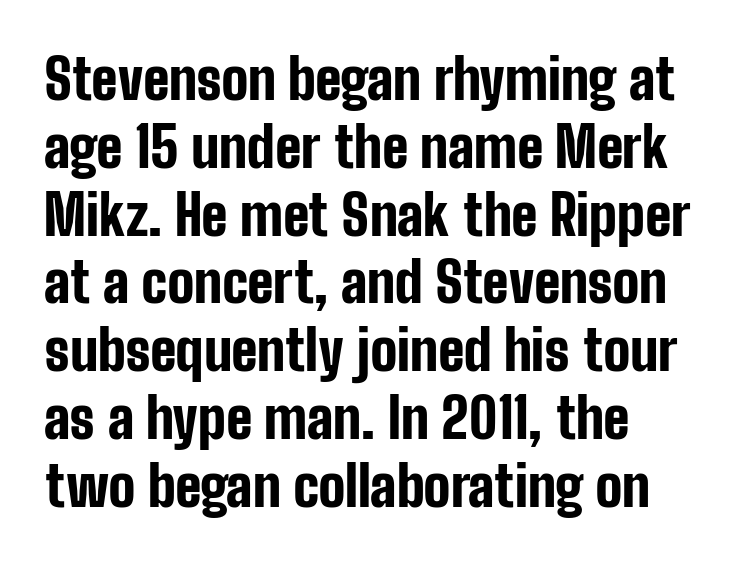
The image shows 56 px bold, condensed sans-serif type, upright; set left-aligned, line spacing 1.21x, normal letter spacing, not underlined; low stroke contrast and a medium x-height.
